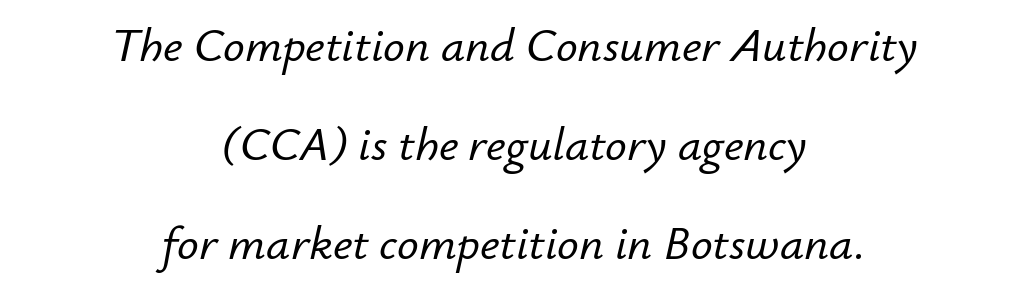
Q: Is the text italic (slanted)? A: Yes, it leans right by about 12 degrees.
Q: Is the text underlined? A: No.
Q: How is the paragraph aligned? A: Centered.
Q: Is the spacing between letters normal or unusually wide? A: Normal.
Q: Is the spacing between lines tight, normal or loose? A: Loose.
Q: Width (condensed, normal, or wide)? A: Normal.
Q: Stroke contrast? A: Low.
Q: x-height? A: Small.
Q: Monospaced? A: No.
